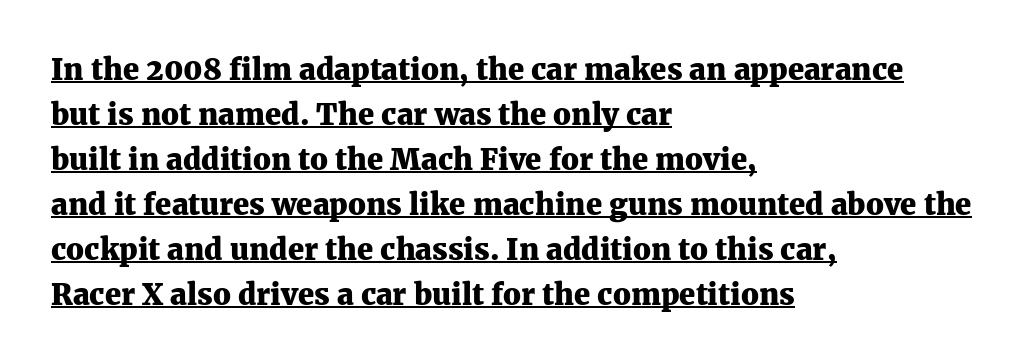
Q: Is the text bold? A: Yes.
Q: Is the text italic (slanted)? A: No, it is upright.
Q: Is the typeface a serif or a sans-serif typeface? A: Serif.
Q: Is the text underlined? A: Yes.
Q: How is the paragraph aligned? A: Left-aligned.
Q: Is the spacing between letters normal or unusually wide? A: Normal.
Q: Is the spacing between lines tight, normal or loose? A: Normal.
Q: Width (condensed, normal, or wide)? A: Normal.
Q: Stroke contrast? A: Medium.
Q: x-height? A: Medium.
Q: Monospaced? A: No.
